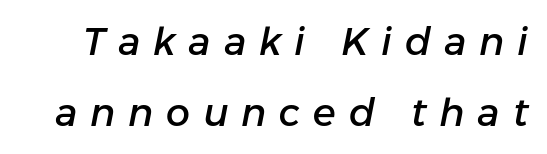
Q: Is the text italic (slanted)? A: Yes, it leans right by about 11 degrees.
Q: Is the text underlined? A: No.
Q: Is the spacing between letters normal or unusually wide? A: Unusually wide.
Q: Width (condensed, normal, or wide)? A: Normal.
Q: Stroke contrast? A: Low.
Q: x-height? A: Medium.
Q: Monospaced? A: No.
